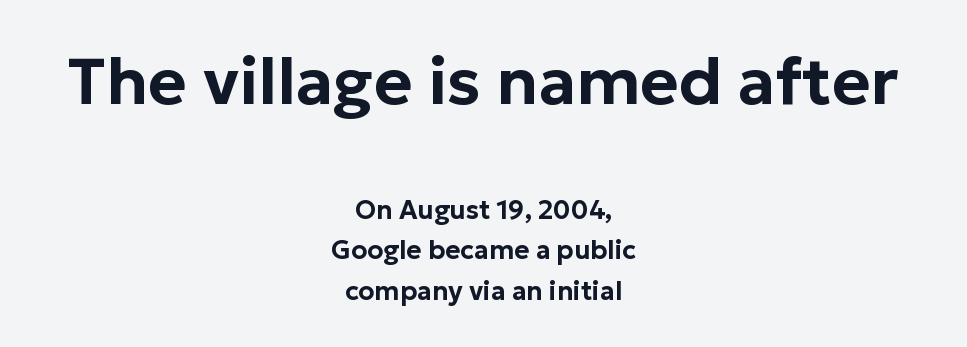
The image shows 66 px sans-serif type, upright; set centered, normal line spacing (1.54x), normal letter spacing, not underlined; the first (top) block is 2.54x larger; low stroke contrast and a medium x-height.
